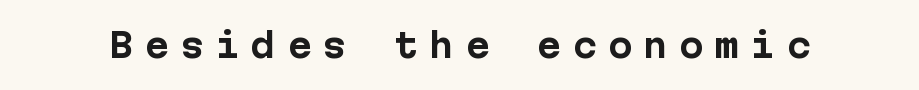
Q: Is the text bold? A: Yes.
Q: Is the text italic (slanted)? A: No, it is upright.
Q: Is the typeface a serif or a sans-serif typeface? A: Sans-serif.
Q: Is the text underlined? A: No.
Q: Is the spacing between letters normal or unusually wide? A: Unusually wide.
Q: Width (condensed, normal, or wide)? A: Normal.
Q: Stroke contrast? A: Low.
Q: x-height? A: Medium.
Q: Monospaced? A: Yes.
